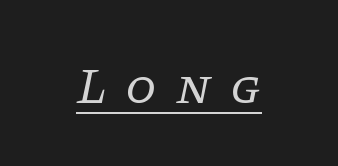
The image shows 50 px regular-weight serif type, italic (leaning right); set unusually wide letter spacing (+0.38 em), underlined; low stroke contrast and a large x-height.
